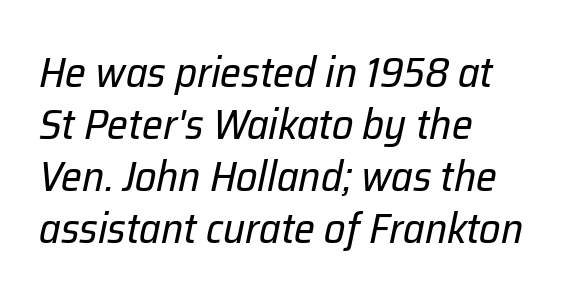
Default kerning and tracking; the words read as compact shapes. Posture: slanted. This sample has the flowing, uneven cadence of proportional lettering. Is this a heavy cut? Hardly; it is regular or lighter.
